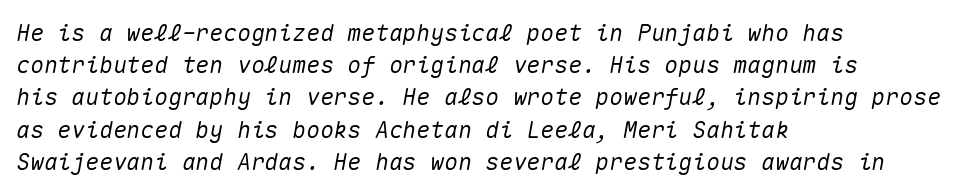
Descenders hang freely into open space. Honestly, the letter spacing is just normal — you wouldn't notice it. Notice how descenders clear the ascenders below comfortably — that's standard leading. These lines are set flush left with a ragged right edge.
